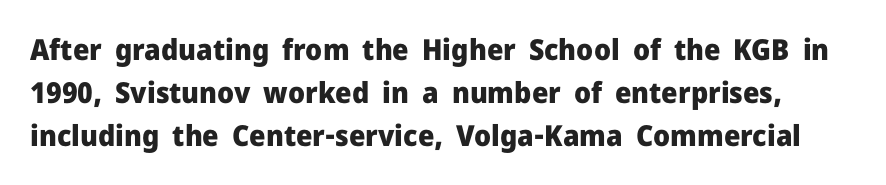
The image shows 29 px heavy sans-serif type, upright; set normal line spacing (1.48x), normal letter spacing, not underlined; low stroke contrast and a medium x-height.
